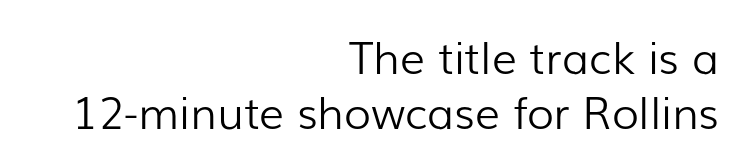
The image shows 44 px light sans-serif type, upright; set right-aligned, normal line spacing (1.25x), normal letter spacing, not underlined; low stroke contrast and a medium x-height.
